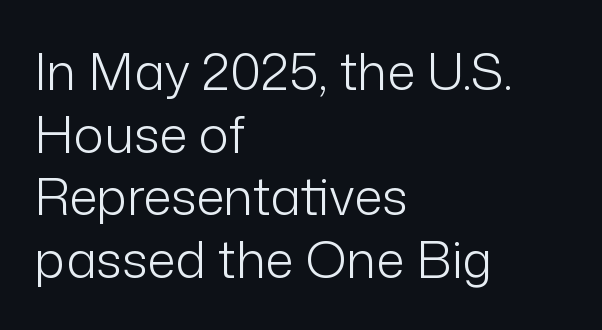
Q: Is the text bold? A: No.
Q: Is the text italic (slanted)? A: No, it is upright.
Q: Is the typeface a serif or a sans-serif typeface? A: Sans-serif.
Q: Is the text underlined? A: No.
Q: How is the paragraph aligned? A: Left-aligned.
Q: Is the spacing between letters normal or unusually wide? A: Normal.
Q: Width (condensed, normal, or wide)? A: Normal.
Q: Stroke contrast? A: Low.
Q: x-height? A: Medium.
Q: Monospaced? A: No.
